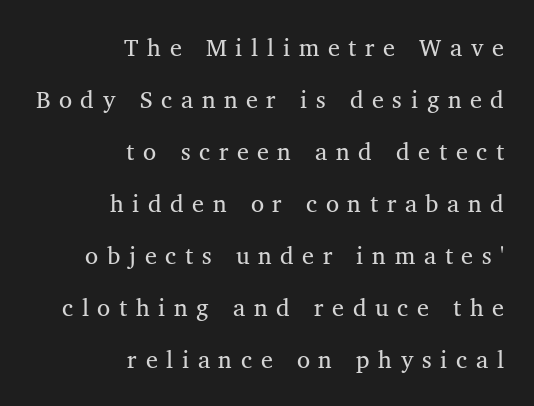
Q: Is the text bold? A: No.
Q: Is the text italic (slanted)? A: No, it is upright.
Q: Is the text underlined? A: No.
Q: How is the paragraph aligned? A: Right-aligned.
Q: Is the spacing between letters normal or unusually wide? A: Unusually wide.
Q: Is the spacing between lines tight, normal or loose? A: Loose.
